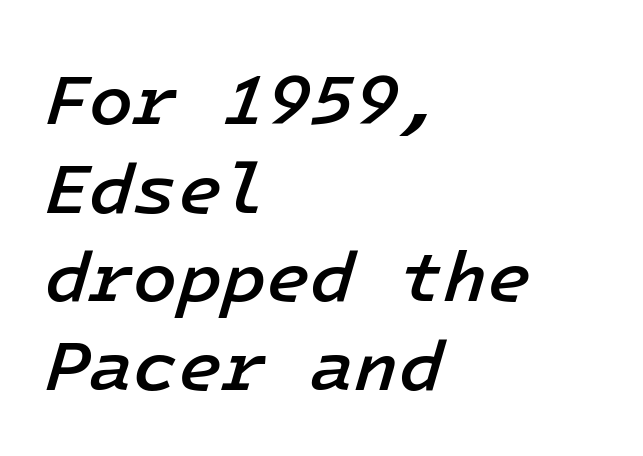
This rendering leaves character spacing at its baseline value. Decoration check: the copy has no underline. The characters look somewhat weighty, a semibold short of true bold. Alignment: flush left. The text carries the slant typical of an italic or oblique font.
